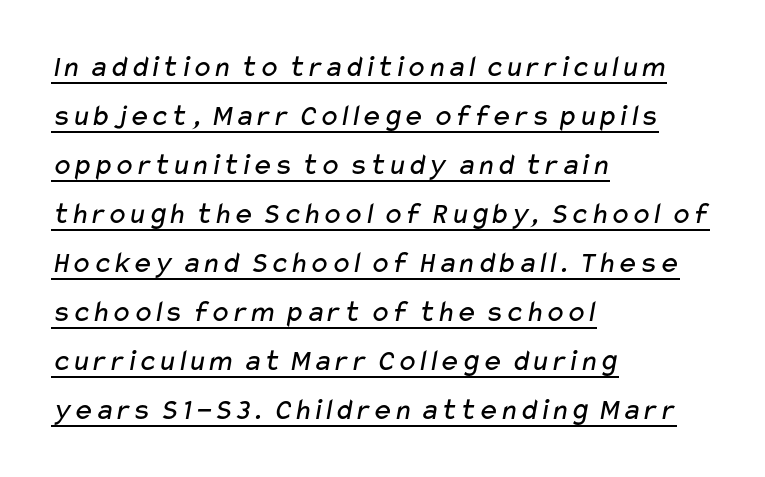
Each letter keeps its own natural width here, so spacing adapts to shape. A typographer would call this underscored text. These lines keep a tight, regular rhythm from letter to letter. Ink coverage per letter is moderate at most. Teacher's note: observe the even left margin — that is flush-left alignment.
